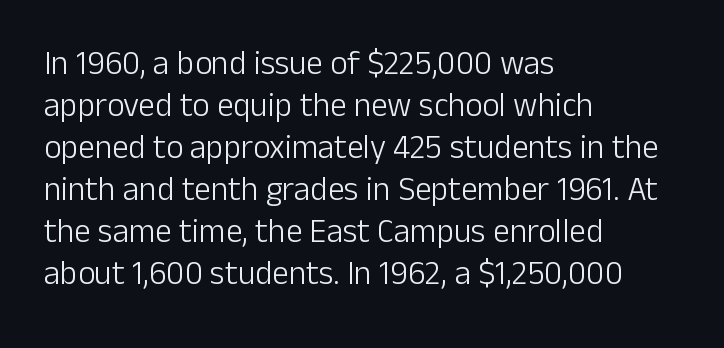
Q: Is the text bold? A: No.
Q: Is the text italic (slanted)? A: No, it is upright.
Q: Is the typeface a serif or a sans-serif typeface? A: Sans-serif.
Q: Is the text underlined? A: No.
Q: How is the paragraph aligned? A: Left-aligned.
Q: Is the spacing between letters normal or unusually wide? A: Normal.
Q: Is the spacing between lines tight, normal or loose? A: Normal.
Q: Width (condensed, normal, or wide)? A: Normal.
Q: Stroke contrast? A: Low.
Q: x-height? A: Medium.
Q: Monospaced? A: No.
